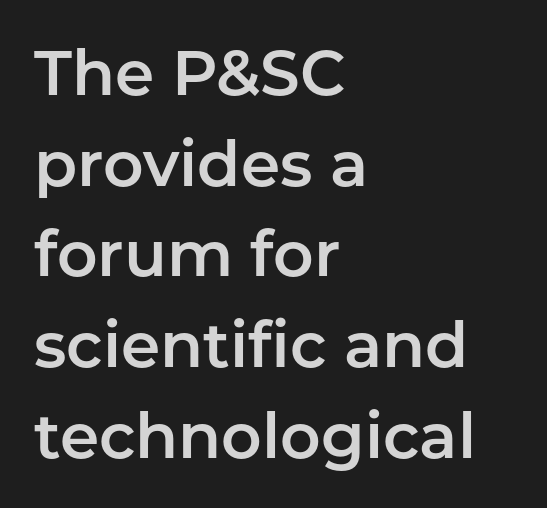
There is no visible air inserted between adjacent glyphs. Grotesque or geometric, the face here clearly has no serifs. Ascenders rise straight up at ninety degrees. The paragraph shown leans on its left margin. This sample keeps an unexceptional amount of space between lines. The letters advance in unequal steps, a hallmark of proportional type.
